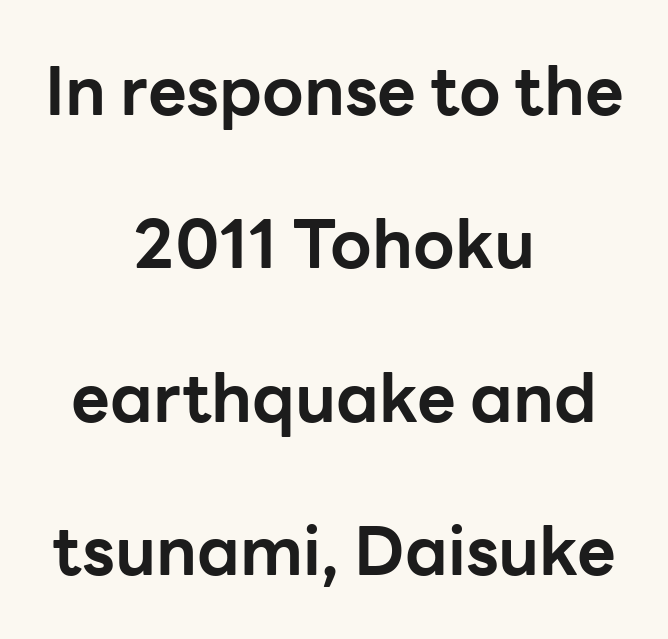
{"serif": "no", "italic": "no", "bold": "yes", "weight": "bold", "width": "normal", "stroke_contrast": "low", "x_height": "medium", "monospaced": "no", "underline": "no", "align": "center", "line_spacing": "loose", "line_spacing_ratio": 2.29, "letter_spacing": "normal", "letter_spacing_em": 0.0, "glyph_px": 67}
